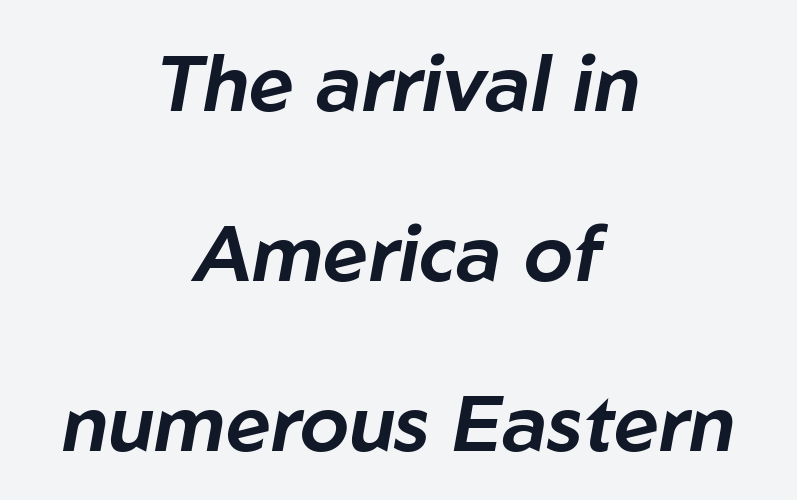
The image shows 79 px text type, italic (leaning right); set centered, loose line spacing (2.15x), normal letter spacing, not underlined; low stroke contrast and a medium x-height.
